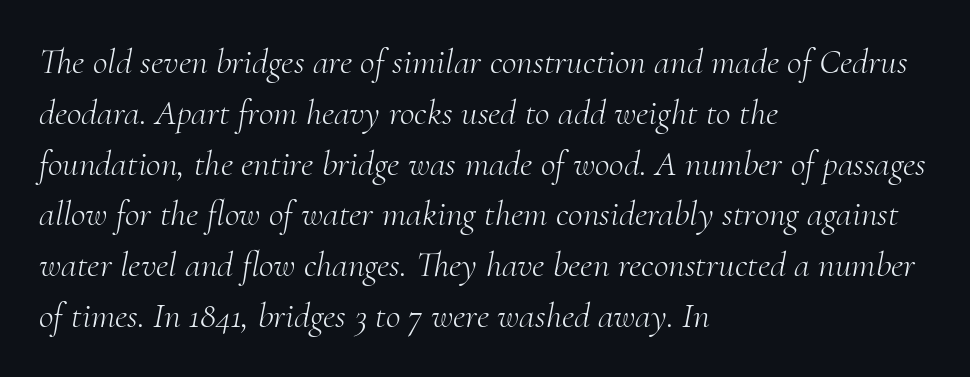
Q: Is the text bold? A: No.
Q: Is the text italic (slanted)? A: Yes, it leans right by about 10 degrees.
Q: Is the typeface a serif or a sans-serif typeface? A: Serif.
Q: Is the text underlined? A: No.
Q: How is the paragraph aligned? A: Left-aligned.
Q: Is the spacing between letters normal or unusually wide? A: Normal.
Q: Is the spacing between lines tight, normal or loose? A: Normal.
Q: Width (condensed, normal, or wide)? A: Normal.
Q: Stroke contrast? A: Medium.
Q: x-height? A: Small.
Q: Monospaced? A: No.
